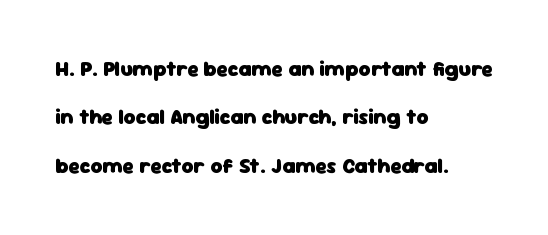
The typesetter chose a ragged-right arrangement here. A great deal of white space separates one row of letters from the next. The specimen omits any rule beneath the text block's lines. Spacing between characters is what you'd get straight out of the box. The strokes are fattened all the way to bold. The letters stand straight up with perfectly vertical stems.
